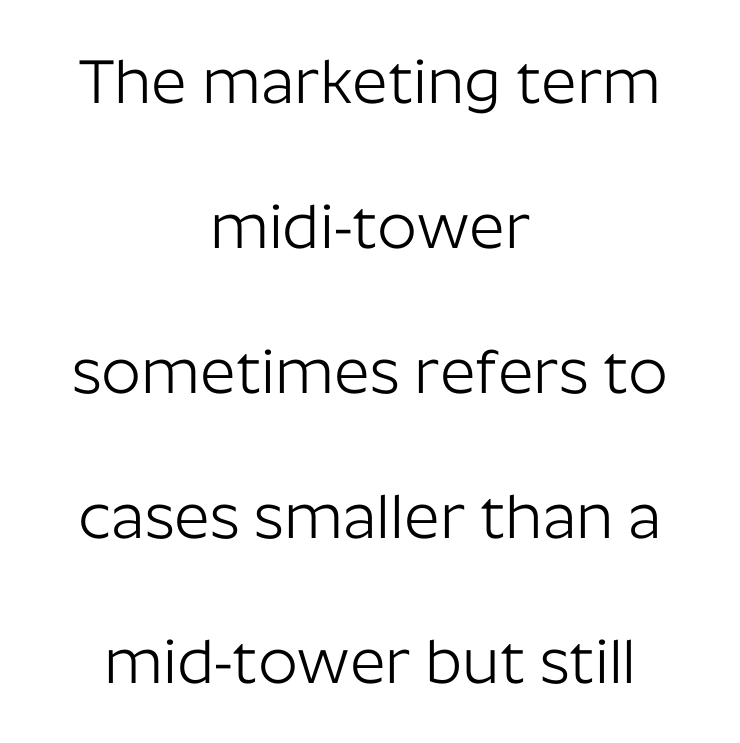
Type style note: lacks serifs. The gaps between neighbouring characters are ordinary and unremarkable. It's the straight-up-and-down kind of type. Counters stay open thanks to moderate or lighter strokes. Is this a fixed-width face? No — the glyphs have proportional, varying widths. The passage shown stacks its lines with a broad gap.
